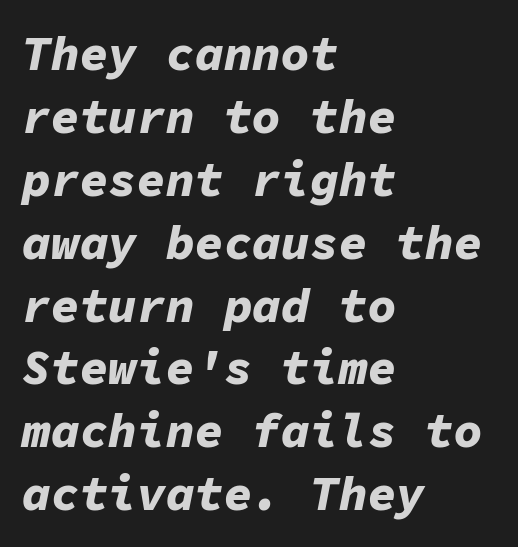
The image shows 48 px bold type, italic (leaning right), monospaced; set left-aligned, normal line spacing (1.31x), normal letter spacing, not underlined; low stroke contrast and a medium x-height.
